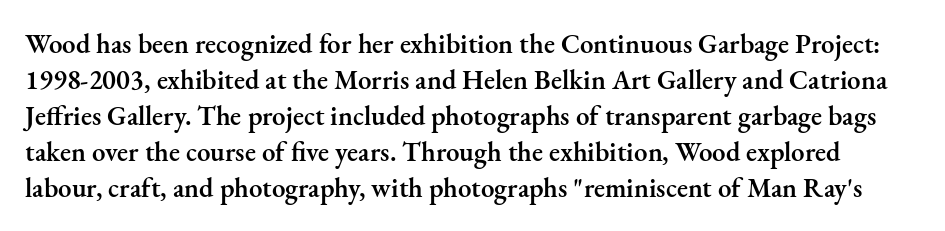
Notice how the stems are strictly vertical — no italics here. Slightly chunky letters — semibold, I'd say, not full bold. Words appear dense and cohesive because spacing is normal. Is there much room between lines? A standard amount, neither cramped nor airy.
